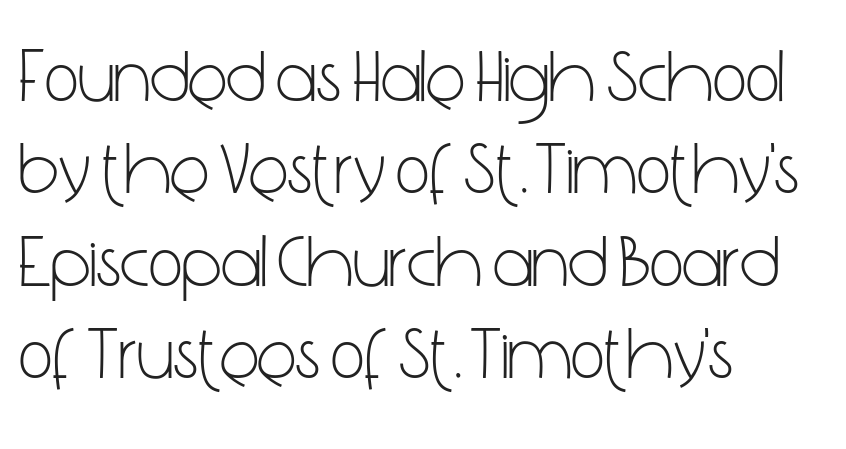
This rendering uses left alignment, leaving the right contour irregular. Characters follow at the spacing the type designer built in. Rows of type keep a routine distance in the vertical direction. Only glyphs here, with clear space below each row. Typographically, this falls in the sans-serif category.
